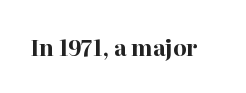
Q: Is the text bold? A: Yes.
Q: Is the text italic (slanted)? A: No, it is upright.
Q: Is the text underlined? A: No.
Q: Is the spacing between letters normal or unusually wide? A: Normal.
